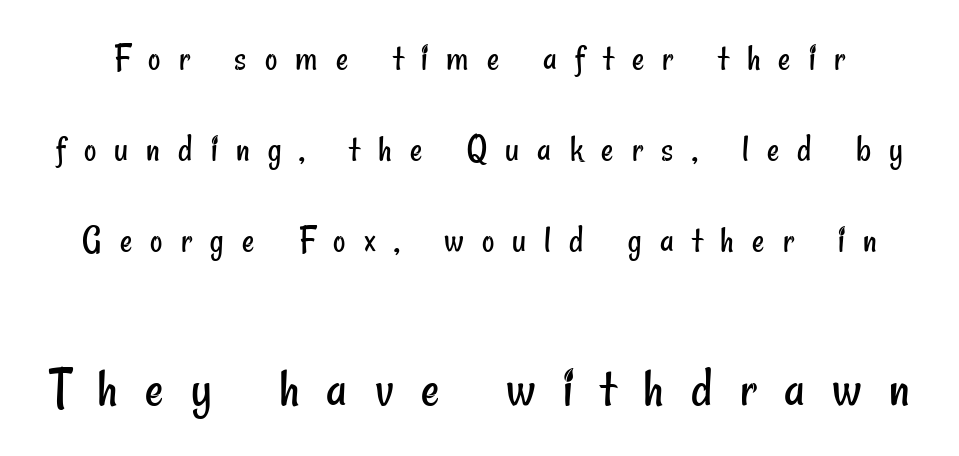
{"serif": "no", "bold": "no", "weight": "regular", "width": "condensed", "stroke_contrast": "low", "x_height": "small", "monospaced": "no", "underline": "no", "line_spacing": "loose", "line_spacing_ratio": 2.4, "letter_spacing": "wide", "letter_spacing_em": 0.48, "larger_block": "second", "size_ratio": 1.5, "glyph_px": 57}
